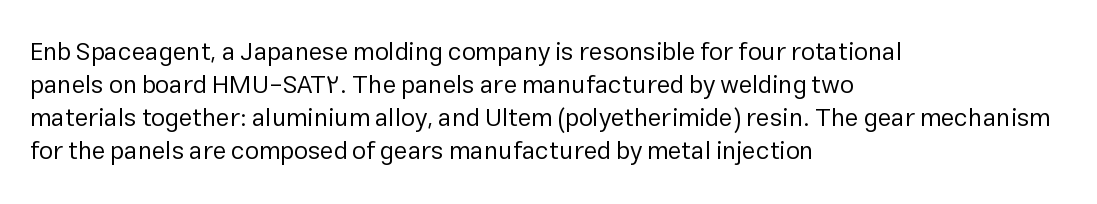
{"italic": "no", "bold": "no", "underline": "no", "align": "left", "line_spacing": "normal", "line_spacing_ratio": 1.32, "letter_spacing": "normal", "letter_spacing_em": 0.0, "glyph_px": 25}
